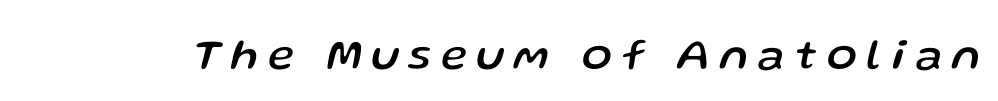
The image shows 44 px text type, italic (leaning right); set unusually wide letter spacing (+0.23 em), not underlined; low stroke contrast and a medium x-height.
